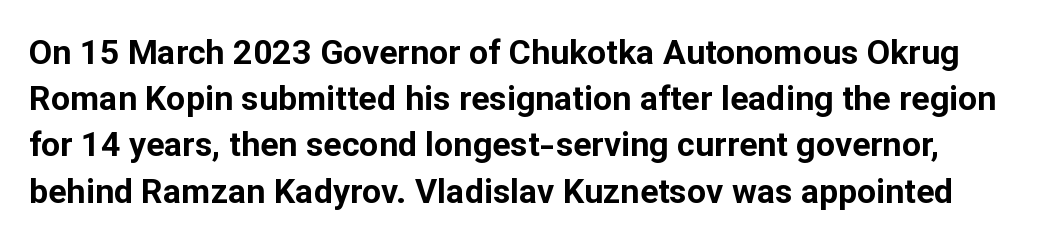
{"serif": "no", "italic": "no", "bold": "yes", "weight": "bold", "width": "normal", "stroke_contrast": "low", "x_height": "medium", "monospaced": "no", "underline": "no", "line_spacing": "normal", "line_spacing_ratio": 1.36, "letter_spacing": "normal", "letter_spacing_em": 0.0, "glyph_px": 34}
